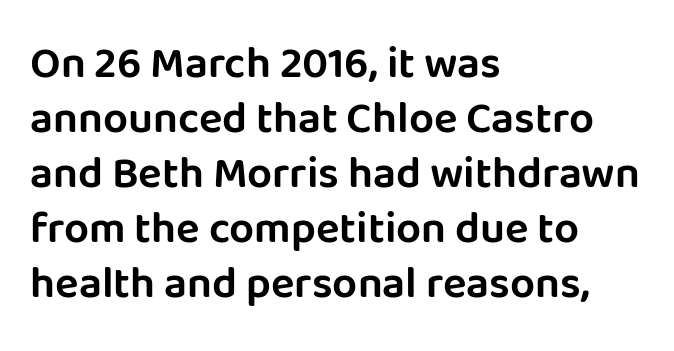
{"serif": "no", "italic": "no", "width": "normal", "stroke_contrast": "low", "x_height": "large", "monospaced": "no", "underline": "no", "align": "left", "line_spacing": "normal", "line_spacing_ratio": 1.25, "letter_spacing": "normal", "letter_spacing_em": 0.0, "glyph_px": 44}
